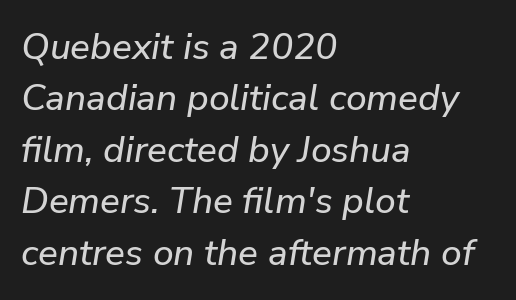
The image shows 37 px text type, italic (leaning right); set left-aligned, normal line spacing (1.39x), normal letter spacing, not underlined; low stroke contrast and a medium x-height.
